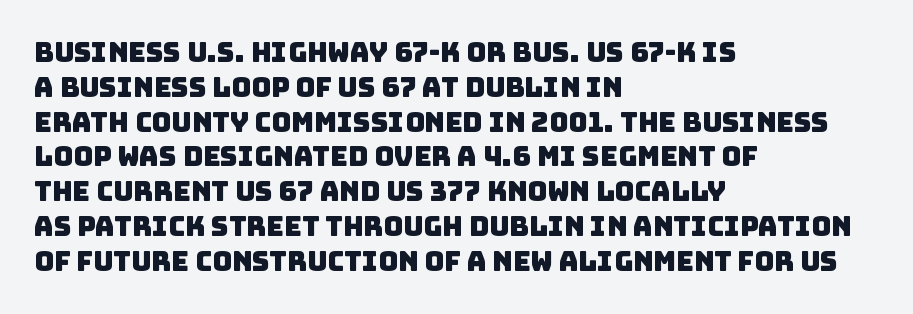
{"underline": "no", "align": "left", "line_spacing": "normal", "line_spacing_ratio": 1.29, "letter_spacing": "normal", "letter_spacing_em": 0.0, "glyph_px": 27}
